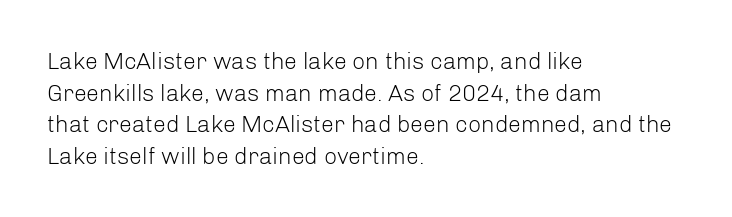
Q: Is the text bold? A: No.
Q: Is the text italic (slanted)? A: No, it is upright.
Q: Is the text underlined? A: No.
Q: How is the paragraph aligned? A: Left-aligned.
Q: Is the spacing between letters normal or unusually wide? A: Normal.
Q: Is the spacing between lines tight, normal or loose? A: Normal.
